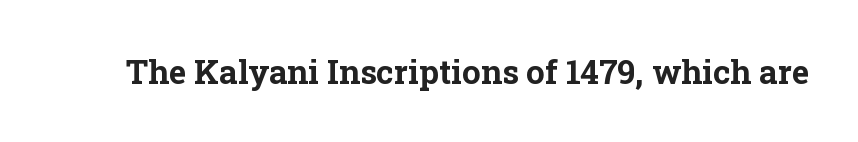
The image shows 33 px bold serif type, upright; set normal letter spacing, not underlined; low stroke contrast and a medium x-height.
